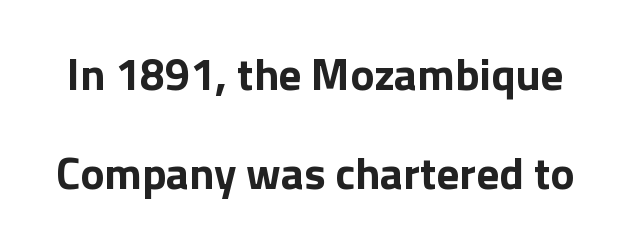
Q: Is the text bold? A: Yes.
Q: Is the text italic (slanted)? A: No, it is upright.
Q: Is the typeface a serif or a sans-serif typeface? A: Sans-serif.
Q: Is the text underlined? A: No.
Q: Is the spacing between letters normal or unusually wide? A: Normal.
Q: Is the spacing between lines tight, normal or loose? A: Loose.
Q: Width (condensed, normal, or wide)? A: Normal.
Q: x-height? A: Medium.
Q: Monospaced? A: No.
